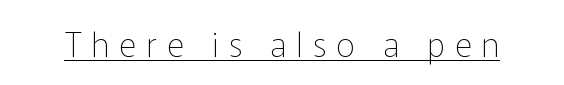
{"serif": "no", "italic": "no", "bold": "no", "weight": "thin", "width": "normal", "stroke_contrast": "low", "x_height": "medium", "monospaced": "no", "underline": "yes", "letter_spacing": "wide", "letter_spacing_em": 0.31, "glyph_px": 33}
